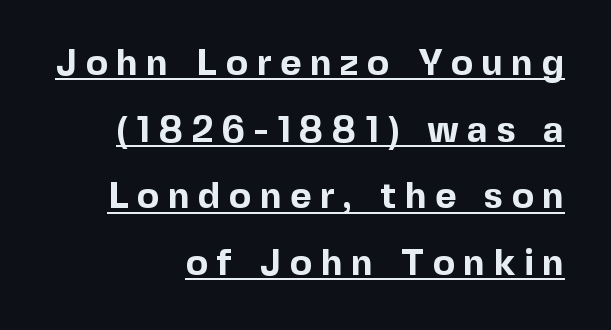
The image shows 37 px bold sans-serif type, upright; set right-aligned, line spacing 1.8x, unusually wide letter spacing (+0.23 em), underlined; a medium x-height.
